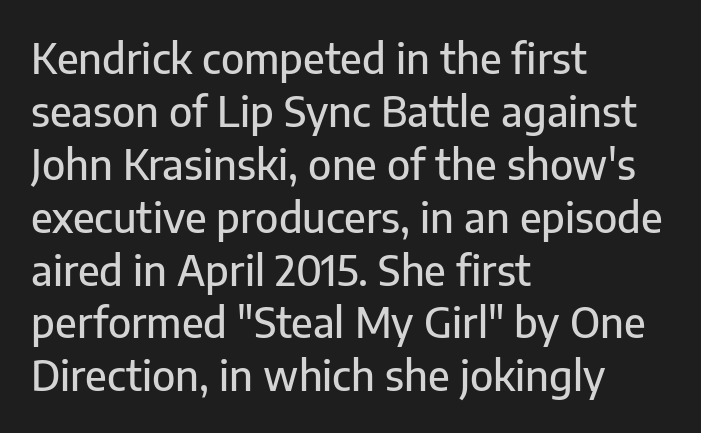
Q: Is the text italic (slanted)? A: No, it is upright.
Q: Is the typeface a serif or a sans-serif typeface? A: Sans-serif.
Q: Is the text underlined? A: No.
Q: How is the paragraph aligned? A: Left-aligned.
Q: Is the spacing between letters normal or unusually wide? A: Normal.
Q: Is the spacing between lines tight, normal or loose? A: Normal.
Q: Width (condensed, normal, or wide)? A: Normal.
Q: Stroke contrast? A: Low.
Q: x-height? A: Medium.
Q: Monospaced? A: No.
